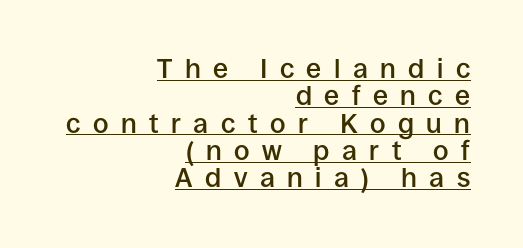
{"italic": "no", "bold": "semi", "underline": "yes", "align": "right", "line_spacing": "tight", "line_spacing_ratio": 1.01, "letter_spacing": "wide", "letter_spacing_em": 0.46, "glyph_px": 27}
